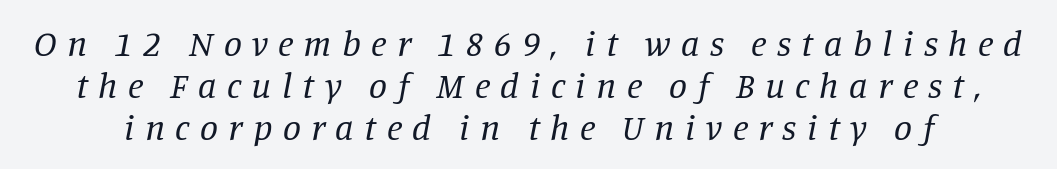
Weight: not bold — regular or lighter. Serifs: yes, visible at the terminals of the letterforms. Characters are canted at an angle relative to the baseline's perpendicular. A clean baseline with only descenders dipping below it. Note the varied advance widths — an 'i' is clearly narrower than an 'm'. Inter-character spacing is expanded well beyond the font's built-in metrics.
